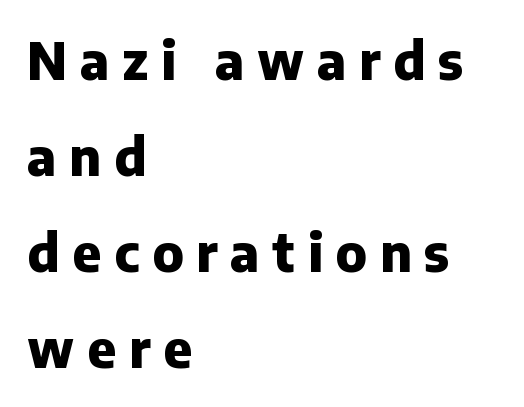
The image shows 51 px heavy sans-serif type, upright; set left-aligned, line spacing 1.88x, unusually wide letter spacing (+0.25 em), not underlined; low stroke contrast and a medium x-height.
